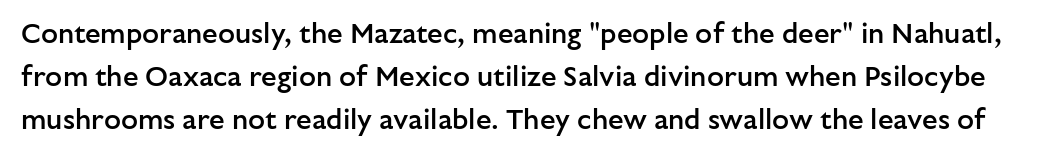
Every letter is mildly thick-stroked: semibold rather than bold. It's the straight-up-and-down kind of type. The strip under each line holds only bare page. The type family on display is of the sans-serif kind.
